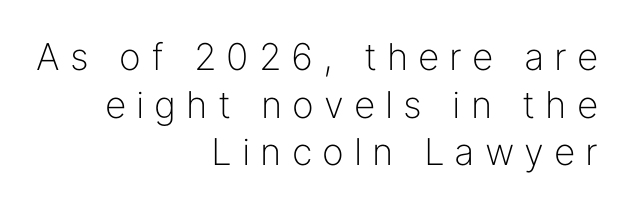
{"serif": "no", "italic": "no", "bold": "no", "weight": "light", "width": "normal", "stroke_contrast": "low", "x_height": "medium", "monospaced": "no", "underline": "no", "align": "right", "line_spacing": "normal", "line_spacing_ratio": 1.29, "letter_spacing": "wide", "letter_spacing_em": 0.27, "glyph_px": 37}
